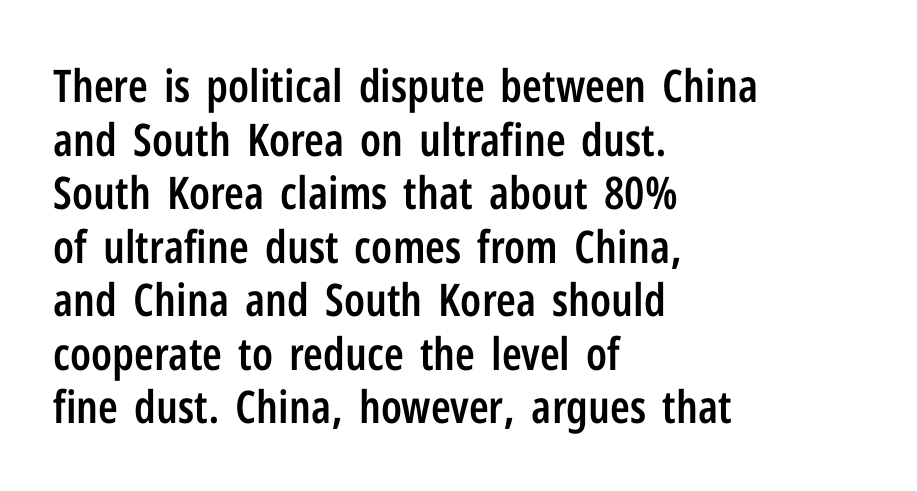
Does the lettering tilt? It doesn't — this is upright. The foot of each line stays bare and open. Nothing unusual about the tracking: characters are spaced as the font intends. Left-aligned paragraph, ragged on the right. Here the designer chose a conventional face with non-uniform glyph widths. Stems and bowls a touch heavier than normal — semibold.
